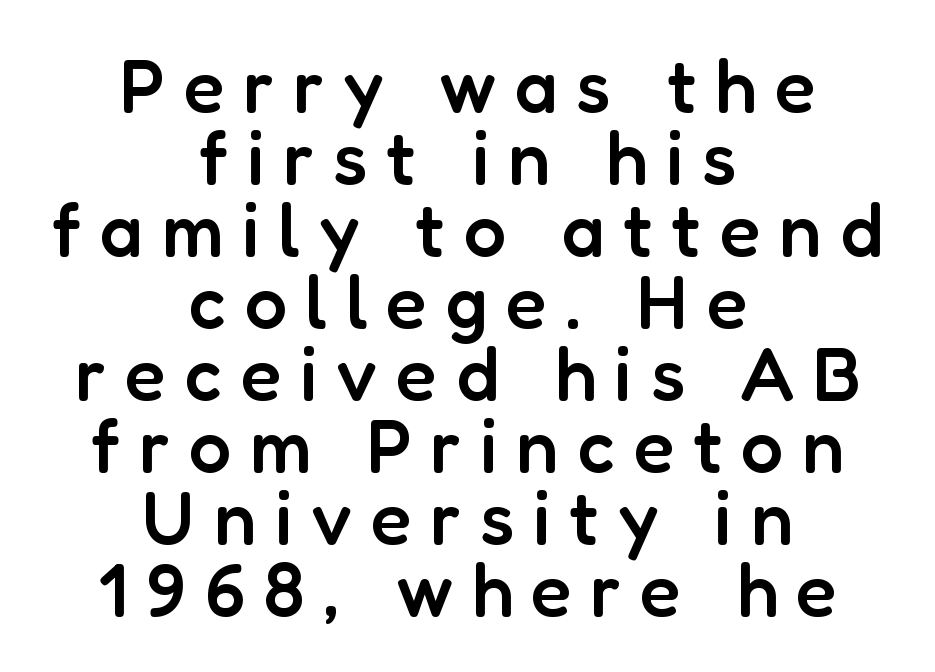
{"serif": "no", "italic": "no", "bold": "semi", "weight": "semibold", "width": "normal", "stroke_contrast": "low", "x_height": "medium", "monospaced": "no", "underline": "no", "align": "center", "line_spacing": "tight", "line_spacing_ratio": 0.96, "letter_spacing": "wide", "letter_spacing_em": 0.25, "glyph_px": 75}
